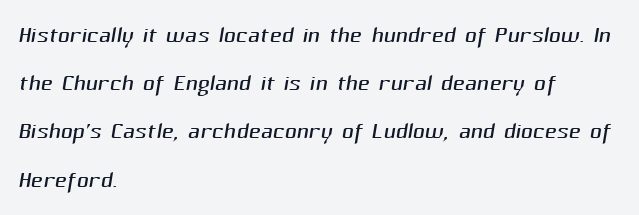
Q: Is the text bold? A: No.
Q: Is the typeface a serif or a sans-serif typeface? A: Sans-serif.
Q: Is the text underlined? A: No.
Q: How is the paragraph aligned? A: Left-aligned.
Q: Is the spacing between letters normal or unusually wide? A: Normal.
Q: Is the spacing between lines tight, normal or loose? A: Normal.
Q: Width (condensed, normal, or wide)? A: Normal.
Q: Stroke contrast? A: Medium.
Q: x-height? A: Medium.
Q: Monospaced? A: No.
